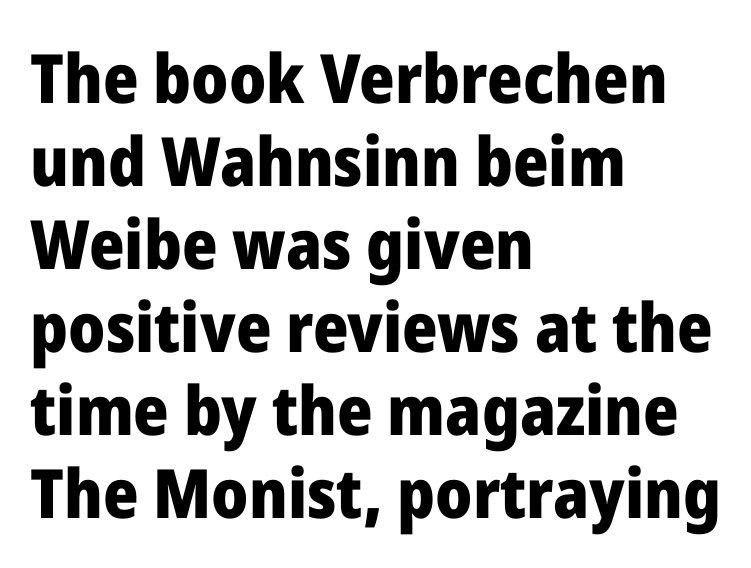
A classic flush-left, rag-right setting is used for this passage. Characters remain perfectly vertical along every line. Descenders are the only things crossing below the line. Each glyph is drawn with heavy, bold strokes. The typeface chosen for these lines omits serifs.
